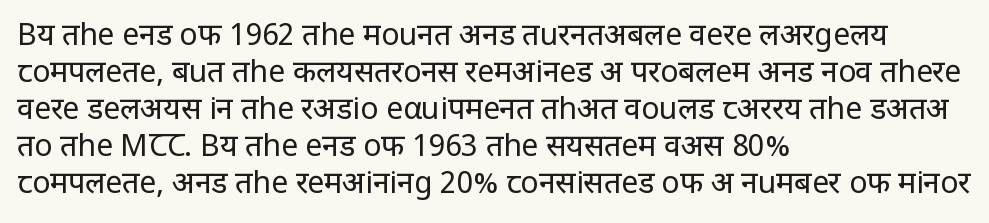
The typography opts for an upright posture over an oblique one. The rag falls on the right side of this text block. The rendering keeps characters at their native spacing. Varying glyph widths throughout — classic text-font behaviour. This rendering employs a face without finishing strokes, i.e., a sans-serif.
